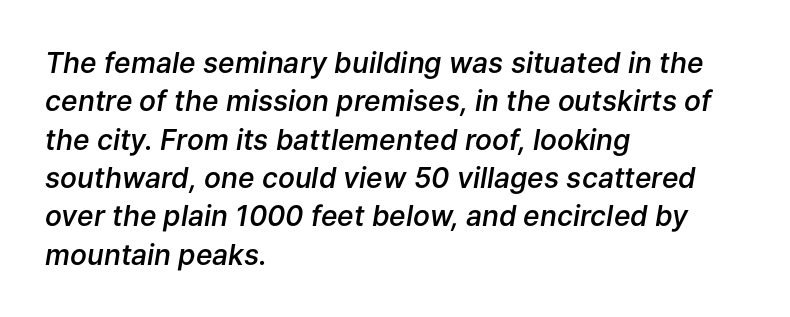
Q: Is the text bold? A: Semi-bold.
Q: Is the text italic (slanted)? A: Yes, it leans right by about 9 degrees.
Q: Is the text underlined? A: No.
Q: How is the paragraph aligned? A: Left-aligned.
Q: Is the spacing between letters normal or unusually wide? A: Normal.
Q: Is the spacing between lines tight, normal or loose? A: Normal.
Q: Width (condensed, normal, or wide)? A: Normal.
Q: Stroke contrast? A: Low.
Q: x-height? A: Medium.
Q: Monospaced? A: No.
